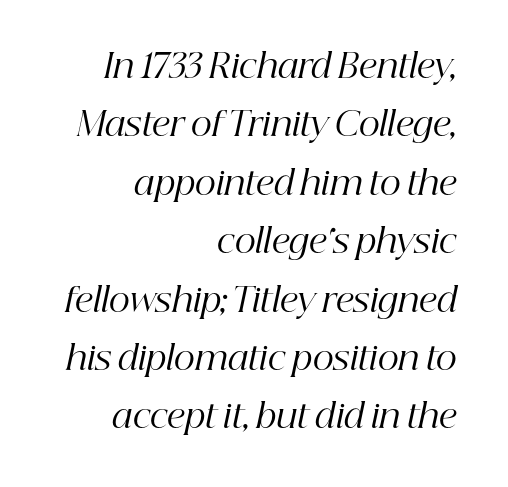
In terms of posture, this sample is oblique. The glyphs in this specimen are seriffed. This sample has the flowing, uneven cadence of proportional lettering. Compared with typical body copy, the letter spacing here is the same. Caption: multi-line text, flush right, ragged left. Nobody drew a line under any word here.
